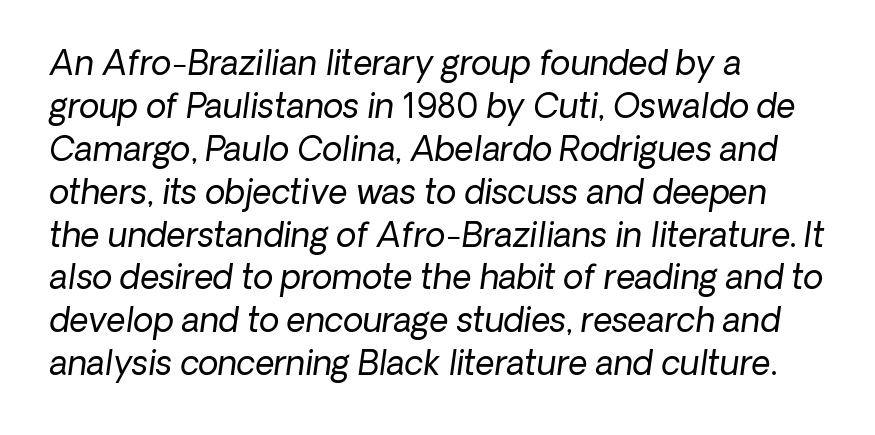
{"italic": "yes", "lean": "right", "slant_degrees": 8, "bold": "no", "weight": "regular", "width": "normal", "stroke_contrast": "low", "x_height": "medium", "monospaced": "no", "underline": "no", "align": "left", "line_spacing": "normal", "line_spacing_ratio": 1.3, "letter_spacing": "normal", "letter_spacing_em": 0.0, "glyph_px": 33}
